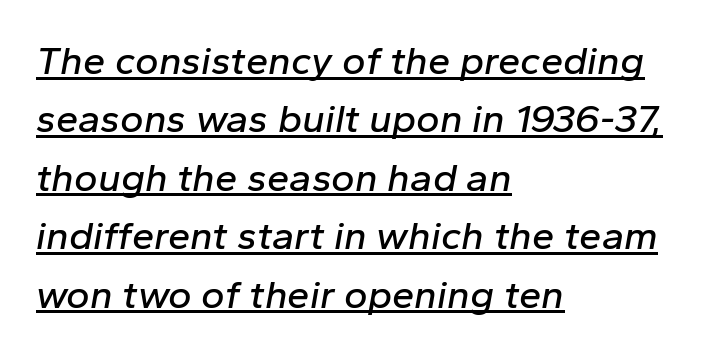
The passage shown is underscored from start to finish. Evenly set lines give the paragraph a standard silhouette. The line texture is even and compact thanks to regular tracking. Tall strokes in this sample are angled rather than plumb.
